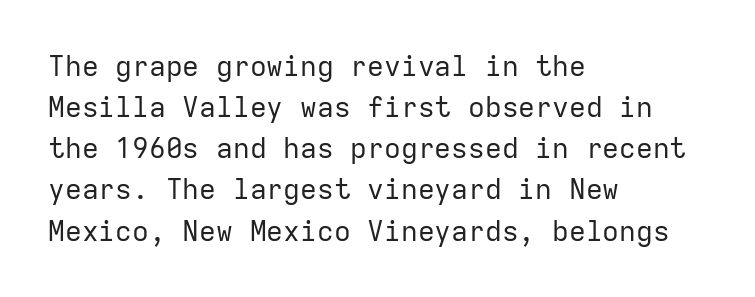
Q: Is the text bold? A: No.
Q: Is the text italic (slanted)? A: No, it is upright.
Q: Is the typeface a serif or a sans-serif typeface? A: Sans-serif.
Q: Is the text underlined? A: No.
Q: How is the paragraph aligned? A: Left-aligned.
Q: Is the spacing between letters normal or unusually wide? A: Normal.
Q: Is the spacing between lines tight, normal or loose? A: Normal.
Q: Width (condensed, normal, or wide)? A: Normal.
Q: Stroke contrast? A: Low.
Q: x-height? A: Medium.
Q: Monospaced? A: Yes.
